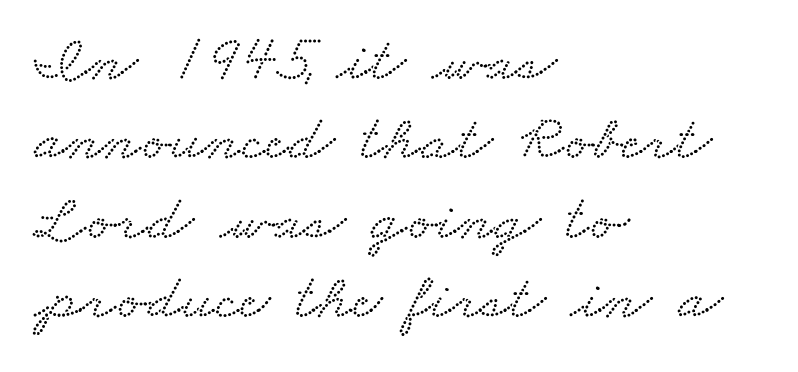
The image shows 65 px wide serif type; set left-aligned, line spacing 1.22x, normal letter spacing, not underlined; low stroke contrast and a small x-height.
